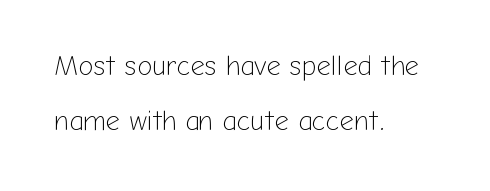
{"serif": "no", "italic": "no", "bold": "no", "weight": "light", "width": "normal", "stroke_contrast": "low", "x_height": "medium", "monospaced": "no", "underline": "no", "align": "left", "line_spacing": "loose", "line_spacing_ratio": 1.96, "letter_spacing": "normal", "letter_spacing_em": 0.0, "glyph_px": 28}
